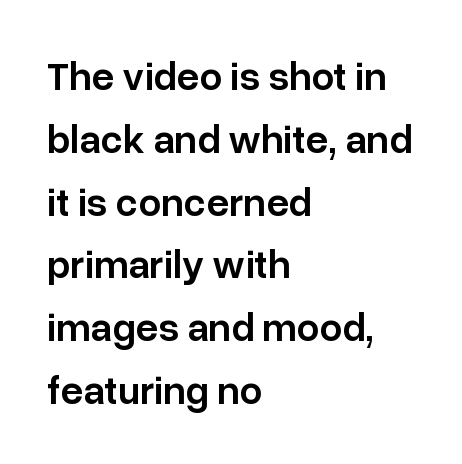
{"serif": "no", "italic": "no", "bold": "semi", "weight": "semibold", "width": "normal", "stroke_contrast": "low", "x_height": "medium", "monospaced": "no", "underline": "no", "align": "left", "line_spacing": "normal", "line_spacing_ratio": 1.57, "letter_spacing": "normal", "letter_spacing_em": 0.0, "glyph_px": 40}
